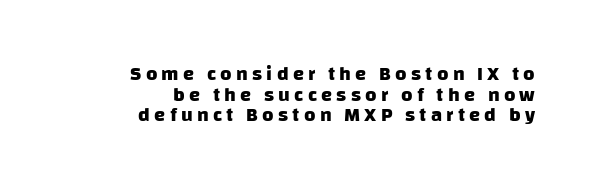
{"bold": "yes", "underline": "no", "align": "right", "line_spacing": "tight", "line_spacing_ratio": 1.03, "letter_spacing": "wide", "letter_spacing_em": 0.21, "glyph_px": 20}
